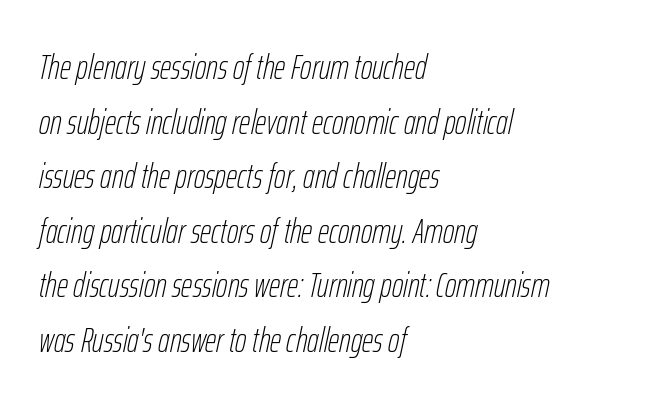
The image shows 35 px thin, condensed type, italic (leaning right); set left-aligned, normal line spacing (1.56x), normal letter spacing, not underlined; low stroke contrast and a medium x-height.
